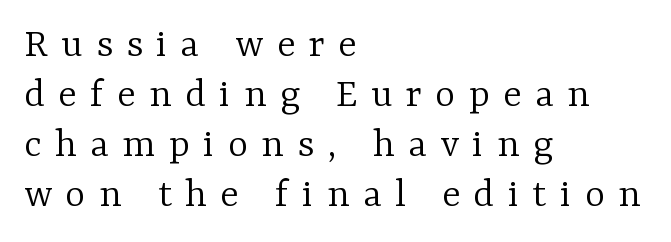
The image shows 43 px light serif type, upright; set left-aligned, line spacing 1.16x, unusually wide letter spacing (+0.31 em), not underlined; low stroke contrast and a medium x-height.
